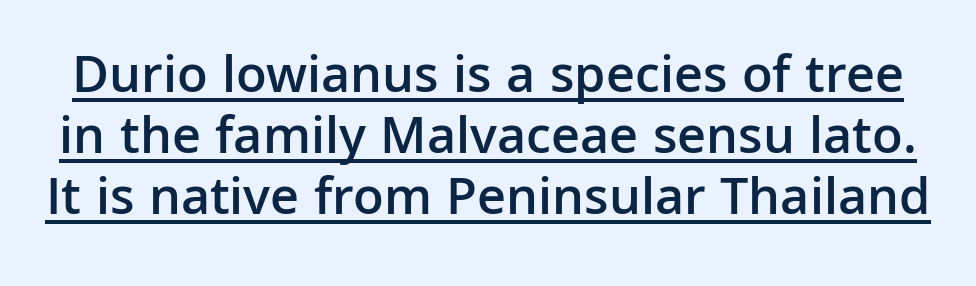
{"serif": "no", "italic": "no", "bold": "semi", "weight": "semibold", "width": "normal", "stroke_contrast": "low", "x_height": "medium", "monospaced": "no", "underline": "yes", "line_spacing": "tight", "line_spacing_ratio": 1.13, "letter_spacing": "normal", "letter_spacing_em": 0.0, "glyph_px": 54}
